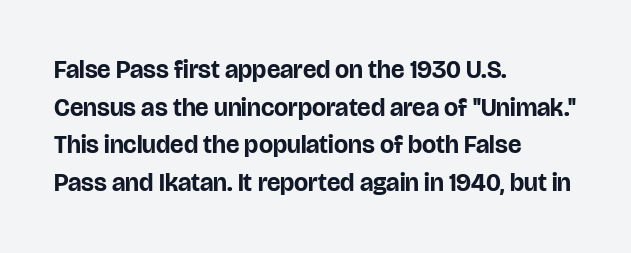
{"italic": "no", "bold": "yes", "underline": "no", "align": "left", "line_spacing": "normal", "line_spacing_ratio": 1.51, "letter_spacing": "normal", "letter_spacing_em": 0.0, "glyph_px": 25}
